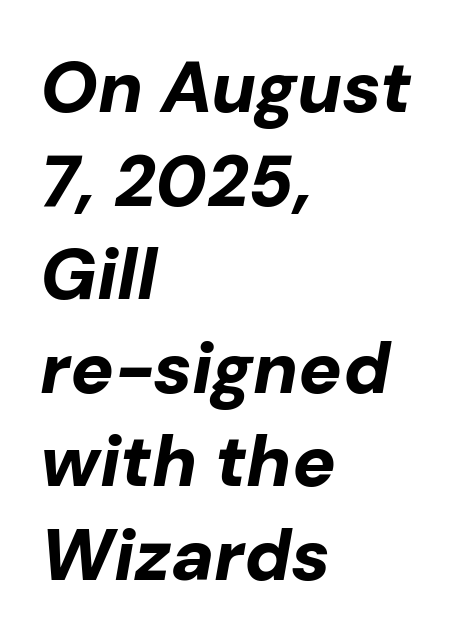
Left-aligned paragraph, ragged on the right. Line spacing here is normal. The face used here is proportionally spaced, like ordinary book or web type. Does the weight exceed regular? Yes, all the way to bold. This sample uses plain, unmodified letter spacing. In terms of posture, this sample is oblique.
